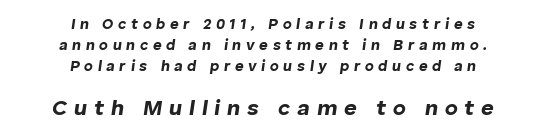
The image shows 22 px bold type, italic (leaning right); set centered, normal line spacing (1.41x), unusually wide letter spacing (+0.31 em), not underlined; the second (bottom) block is 1.47x larger.
